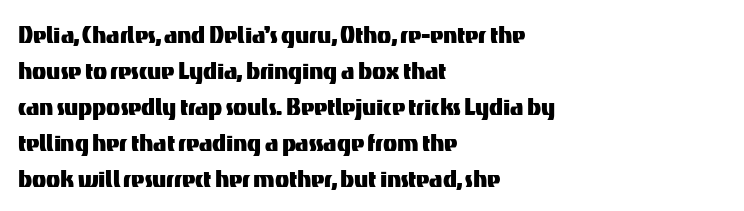
{"serif": "no", "italic": "no", "width": "normal", "stroke_contrast": "medium", "x_height": "medium", "monospaced": "no", "underline": "no", "align": "left", "line_spacing_ratio": 1.24, "letter_spacing": "normal", "letter_spacing_em": 0.0, "glyph_px": 29}
